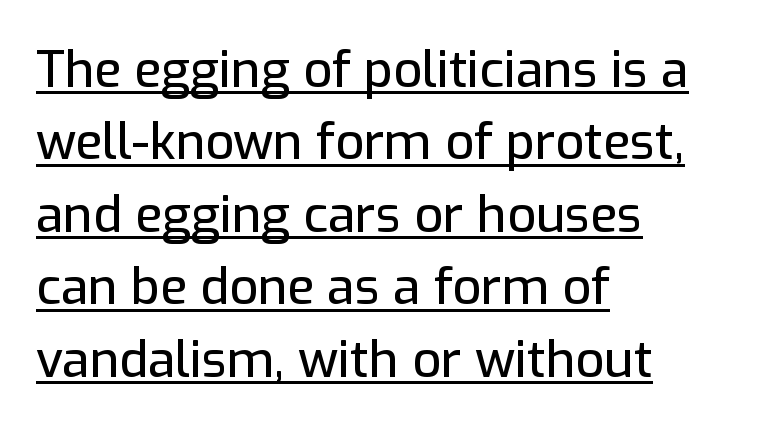
Q: Is the text italic (slanted)? A: No, it is upright.
Q: Is the typeface a serif or a sans-serif typeface? A: Sans-serif.
Q: Is the text underlined? A: Yes.
Q: How is the paragraph aligned? A: Left-aligned.
Q: Is the spacing between letters normal or unusually wide? A: Normal.
Q: Is the spacing between lines tight, normal or loose? A: Normal.
Q: Width (condensed, normal, or wide)? A: Normal.
Q: Stroke contrast? A: Low.
Q: x-height? A: Medium.
Q: Monospaced? A: No.
